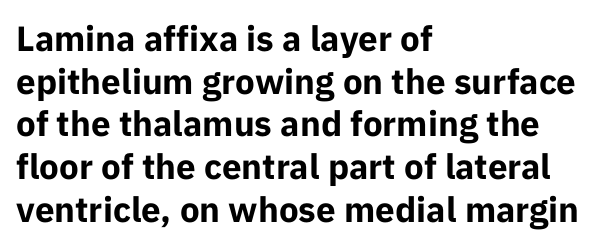
The image shows 35 px bold sans-serif type, upright; set left-aligned, line spacing 1.22x, normal letter spacing, not underlined; low stroke contrast and a medium x-height.
